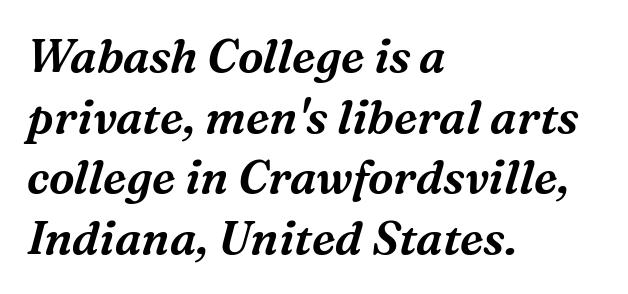
Q: Is the text italic (slanted)? A: Yes, it leans right by about 16 degrees.
Q: Is the typeface a serif or a sans-serif typeface? A: Serif.
Q: Is the text underlined? A: No.
Q: How is the paragraph aligned? A: Left-aligned.
Q: Is the spacing between letters normal or unusually wide? A: Normal.
Q: Is the spacing between lines tight, normal or loose? A: Normal.
Q: Width (condensed, normal, or wide)? A: Normal.
Q: Stroke contrast? A: Medium.
Q: x-height? A: Medium.
Q: Monospaced? A: No.
